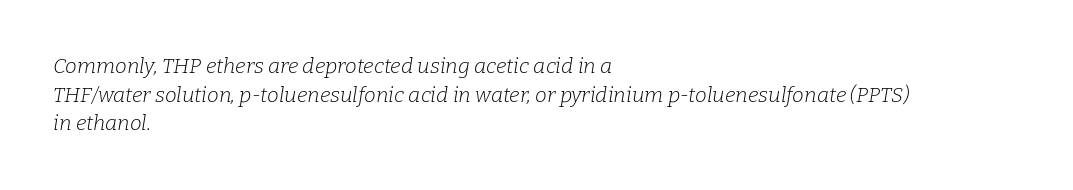
{"italic": "yes", "lean": "right", "slant_degrees": 9, "bold": "no", "underline": "no", "align": "left", "line_spacing": "normal", "line_spacing_ratio": 1.36, "letter_spacing": "normal", "letter_spacing_em": 0.0, "glyph_px": 21}
